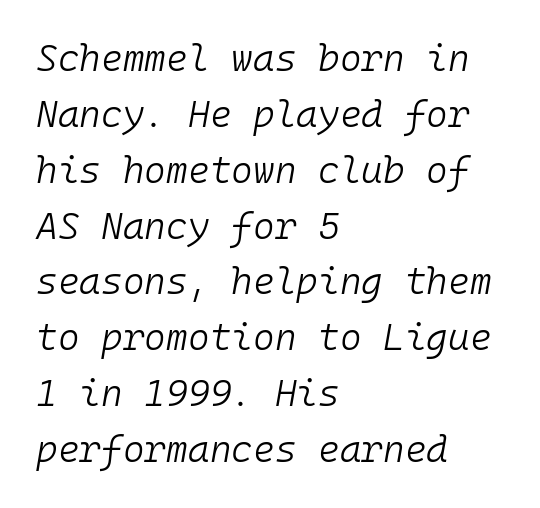
The image shows 37 px light type, italic (leaning right), monospaced; set left-aligned, normal line spacing (1.51x), normal letter spacing, not underlined; low stroke contrast and a medium x-height.
